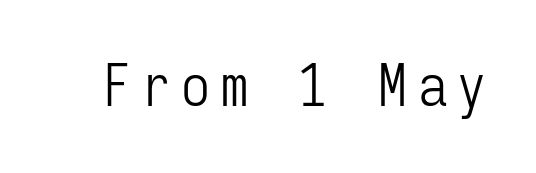
The image shows 58 px light, condensed sans-serif type, upright, monospaced; set not underlined; low stroke contrast and a medium x-height.
